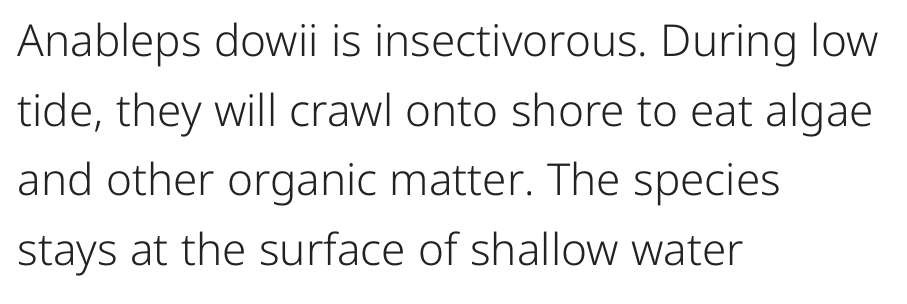
Each letter's strokes conclude bluntly, with no projecting serifs. How would I describe the line gaps? Plain and ordinary. The axis of the letterforms is exactly vertical. The typesetting does not lean heavy: it is not bold. A student would call this left alignment; a typographer would say flush left, rag right.
